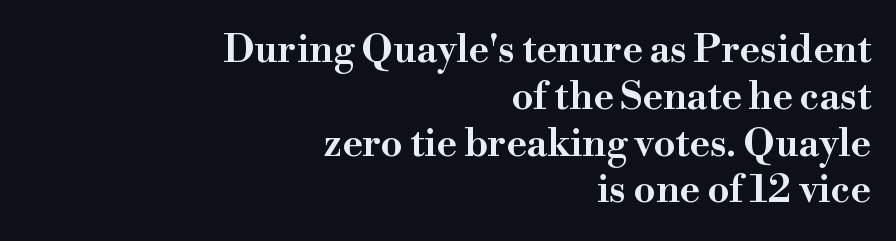
{"serif": "yes", "italic": "no", "width": "wide", "stroke_contrast": "high", "x_height": "small", "monospaced": "no", "underline": "no", "align": "right", "line_spacing_ratio": 1.2, "letter_spacing": "normal", "letter_spacing_em": 0.0, "glyph_px": 39}
